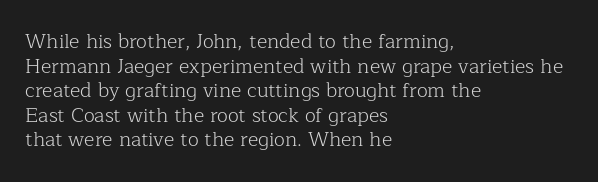
The image shows 20 px text type, upright; set left-aligned, line spacing 1.23x, normal letter spacing, not underlined.
